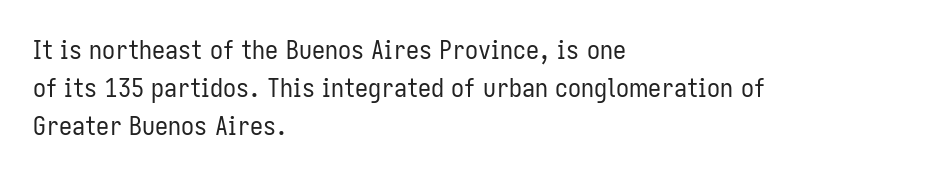
Visually the block forms a straight wall on the left and a jagged coastline on the right. Caption: standard tracking, unaltered. The type sits square on the baseline with zero lean. Weight: not bold — regular or lighter.
